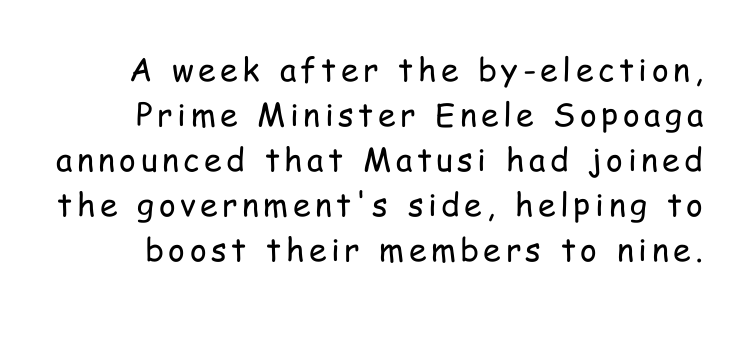
Q: Is the text bold? A: No.
Q: Is the text italic (slanted)? A: No, it is upright.
Q: Is the typeface a serif or a sans-serif typeface? A: Sans-serif.
Q: Is the text underlined? A: No.
Q: Is the spacing between lines tight, normal or loose? A: Normal.
Q: Width (condensed, normal, or wide)? A: Condensed.
Q: Stroke contrast? A: Low.
Q: x-height? A: Medium.
Q: Monospaced? A: No.
